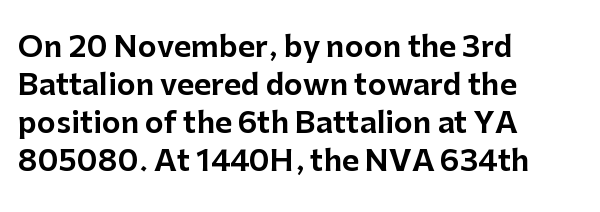
The image shows 29 px sans-serif type, upright; set left-aligned, normal line spacing (1.31x), normal letter spacing, not underlined; low stroke contrast and a medium x-height.
